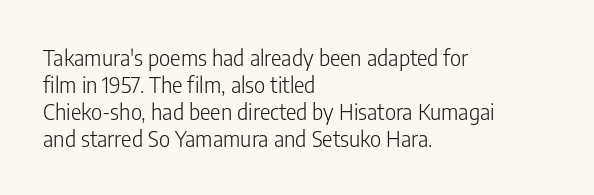
Honestly, the letter spacing is just normal — you wouldn't notice it. A student would call this left alignment; a typographer would say flush left, rag right. The font sits on the lighter half of the weight spectrum, regular included. Just letters on the line, the space beneath them empty.
